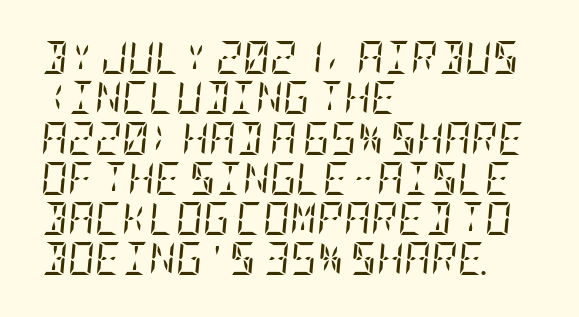
{"serif": "yes", "italic": "yes", "lean": "right", "slant_degrees": 5, "bold": "no", "weight": "regular", "width": "condensed", "stroke_contrast": "low", "x_height": "large", "underline": "no", "align": "left", "line_spacing_ratio": 1.22, "letter_spacing": "normal", "letter_spacing_em": 0.0, "glyph_px": 33}
